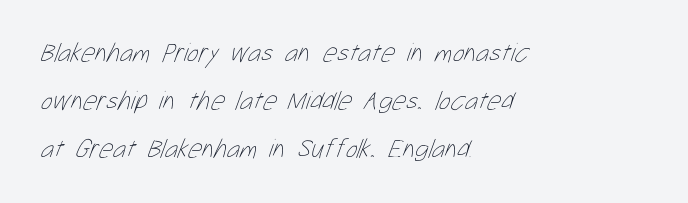
Caption: multi-line text, flush left, ragged right. Heft: none added — not bold. Compared with typical body copy, the letter spacing here is the same. No word sits above an underline.
